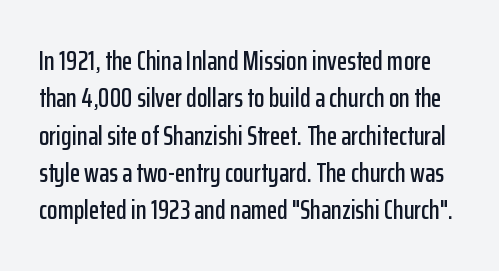
{"italic": "no", "underline": "no", "line_spacing": "normal", "line_spacing_ratio": 1.38, "letter_spacing": "normal", "letter_spacing_em": 0.0, "glyph_px": 27}
